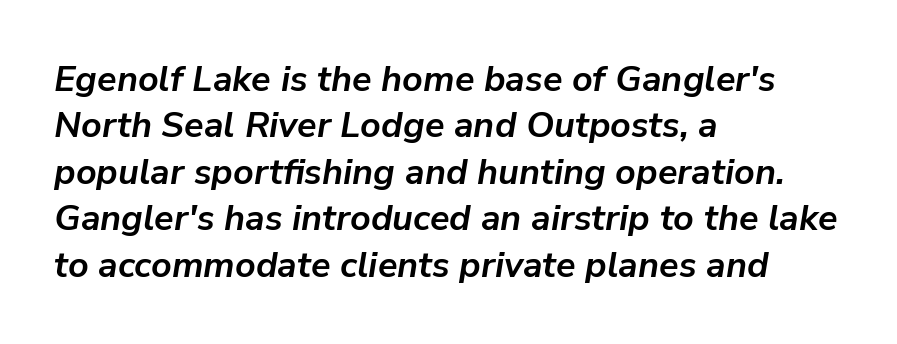
{"italic": "yes", "lean": "right", "slant_degrees": 9, "bold": "yes", "weight": "semibold", "width": "normal", "stroke_contrast": "low", "x_height": "medium", "monospaced": "no", "underline": "no", "align": "left", "line_spacing": "normal", "line_spacing_ratio": 1.29, "letter_spacing": "normal", "letter_spacing_em": 0.0, "glyph_px": 36}
